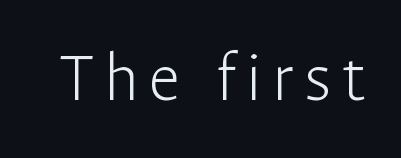
Q: Is the text bold? A: No.
Q: Is the text italic (slanted)? A: No, it is upright.
Q: Is the typeface a serif or a sans-serif typeface? A: Sans-serif.
Q: Is the text underlined? A: No.
Q: Width (condensed, normal, or wide)? A: Normal.
Q: Stroke contrast? A: Low.
Q: x-height? A: Medium.
Q: Monospaced? A: No.
